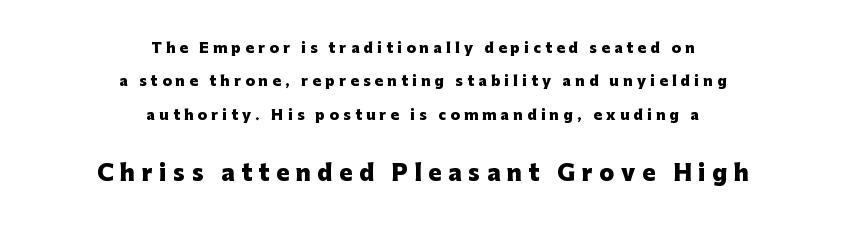
Q: Is the text bold? A: Yes.
Q: Is the text italic (slanted)? A: No, it is upright.
Q: Is the text underlined? A: No.
Q: How is the paragraph aligned? A: Centered.
Q: Is the spacing between letters normal or unusually wide? A: Unusually wide.
Q: Is the spacing between lines tight, normal or loose? A: Loose.
Q: Which block of text is set in a larger size, the first (top) or the second (bottom)? A: The second (bottom) one.
